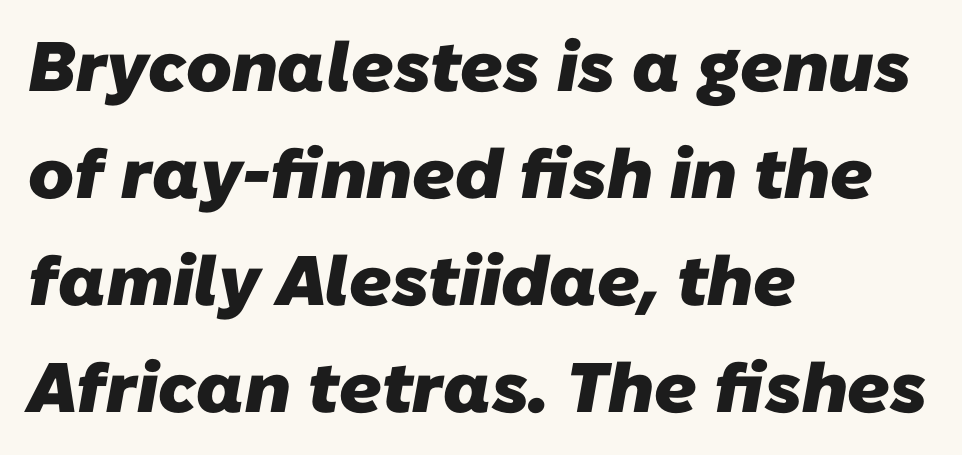
Q: Is the text bold? A: Yes.
Q: Is the typeface a serif or a sans-serif typeface? A: Sans-serif.
Q: Is the text underlined? A: No.
Q: How is the paragraph aligned? A: Left-aligned.
Q: Is the spacing between letters normal or unusually wide? A: Normal.
Q: Is the spacing between lines tight, normal or loose? A: Normal.
Q: Width (condensed, normal, or wide)? A: Normal.
Q: Stroke contrast? A: Low.
Q: x-height? A: Medium.
Q: Monospaced? A: No.
